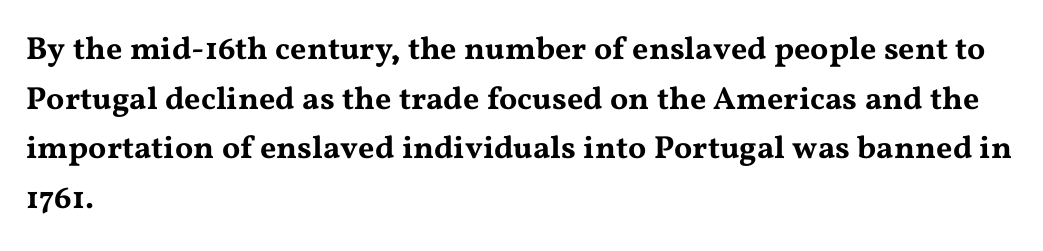
{"serif": "yes", "italic": "no", "width": "wide", "stroke_contrast": "medium", "x_height": "medium", "monospaced": "no", "underline": "no", "align": "left", "line_spacing": "normal", "line_spacing_ratio": 1.55, "letter_spacing": "normal", "letter_spacing_em": 0.0, "glyph_px": 32}
